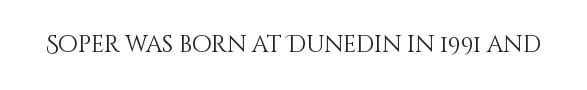
Q: Is the text bold? A: No.
Q: Is the text italic (slanted)? A: No, it is upright.
Q: Is the text underlined? A: No.
Q: Is the spacing between letters normal or unusually wide? A: Normal.
